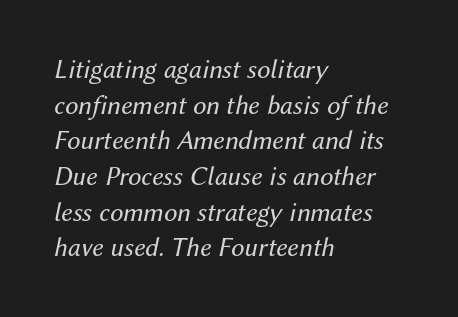
Q: Is the text bold? A: No.
Q: Is the text italic (slanted)? A: Yes, it leans right by about 12 degrees.
Q: Is the text underlined? A: No.
Q: How is the paragraph aligned? A: Left-aligned.
Q: Is the spacing between letters normal or unusually wide? A: Normal.
Q: Is the spacing between lines tight, normal or loose? A: Normal.
